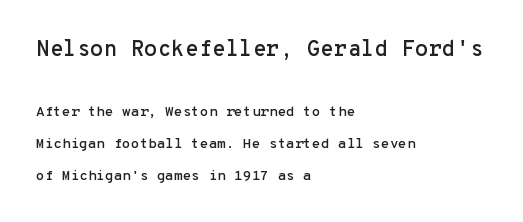
The image shows 22 px text type, upright; set left-aligned, loose line spacing (2.26x), normal letter spacing, not underlined; the first (top) block is 1.57x larger.
